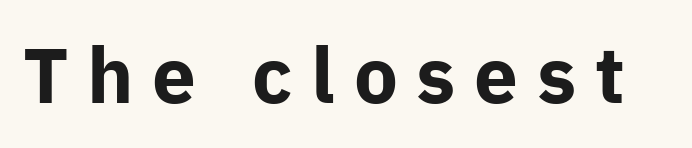
The image shows 78 px bold sans-serif type, upright; set unusually wide letter spacing (+0.24 em), not underlined; low stroke contrast and a medium x-height.
